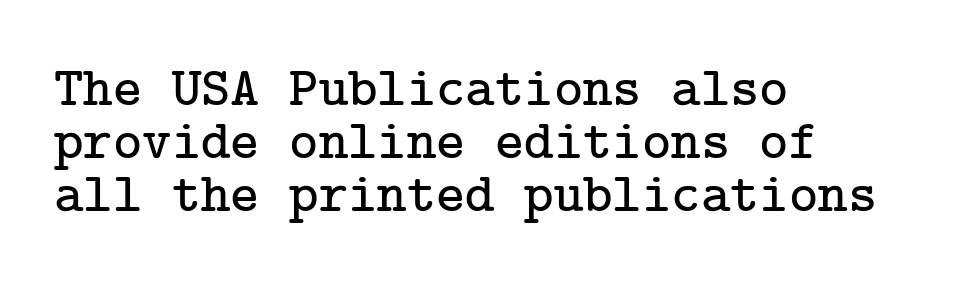
Q: Is the text italic (slanted)? A: No, it is upright.
Q: Is the typeface a serif or a sans-serif typeface? A: Serif.
Q: Is the text underlined? A: No.
Q: How is the paragraph aligned? A: Left-aligned.
Q: Is the spacing between letters normal or unusually wide? A: Normal.
Q: Is the spacing between lines tight, normal or loose? A: Tight.
Q: Width (condensed, normal, or wide)? A: Normal.
Q: Stroke contrast? A: Low.
Q: x-height? A: Medium.
